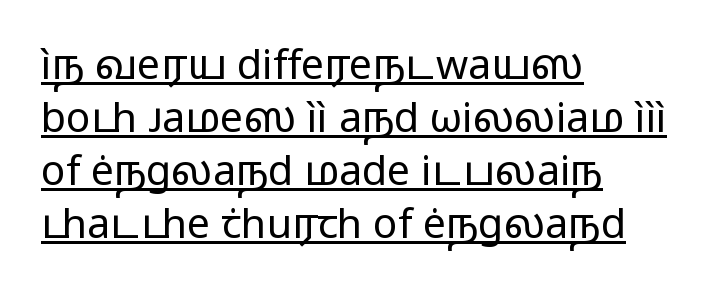
Q: Is the text bold? A: No.
Q: Is the text italic (slanted)? A: No, it is upright.
Q: Is the typeface a serif or a sans-serif typeface? A: Sans-serif.
Q: Is the text underlined? A: Yes.
Q: How is the paragraph aligned? A: Left-aligned.
Q: Is the spacing between letters normal or unusually wide? A: Normal.
Q: Is the spacing between lines tight, normal or loose? A: Normal.
Q: Width (condensed, normal, or wide)? A: Wide.
Q: Stroke contrast? A: Low.
Q: x-height? A: Medium.
Q: Monospaced? A: No.
